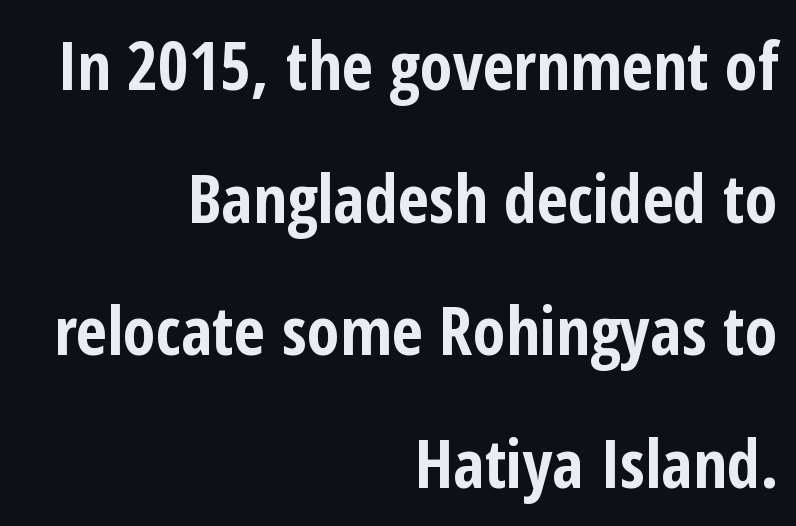
Q: Is the text bold? A: Yes.
Q: Is the text italic (slanted)? A: No, it is upright.
Q: Is the typeface a serif or a sans-serif typeface? A: Sans-serif.
Q: Is the text underlined? A: No.
Q: How is the paragraph aligned? A: Right-aligned.
Q: Is the spacing between letters normal or unusually wide? A: Normal.
Q: Is the spacing between lines tight, normal or loose? A: Loose.
Q: Width (condensed, normal, or wide)? A: Condensed.
Q: Stroke contrast? A: Low.
Q: x-height? A: Medium.
Q: Monospaced? A: No.
